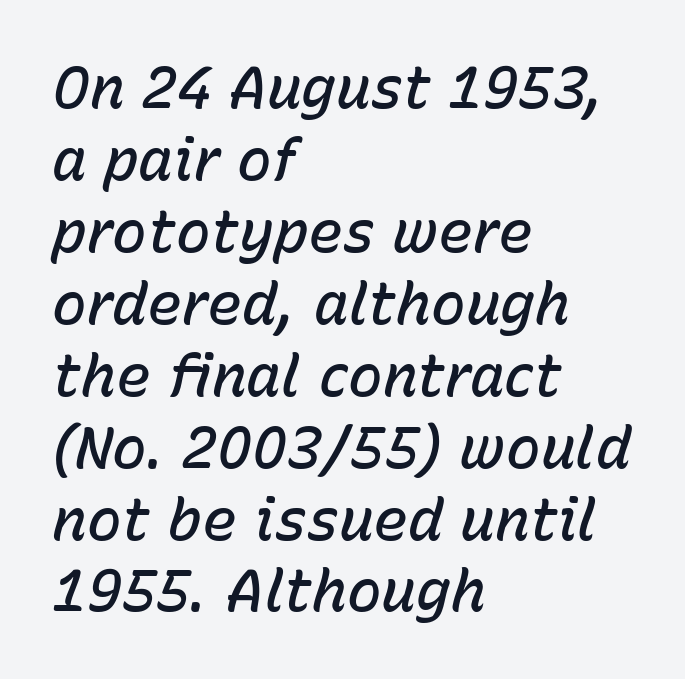
These lines were composed using italics. The gap between lines stays unmarked. Notice how the passage keeps a crisp vertical edge on the left only. The tracking reads as untouched default to a designer's eye. Firm but not heavy-handed strokes: this text is semibold.
